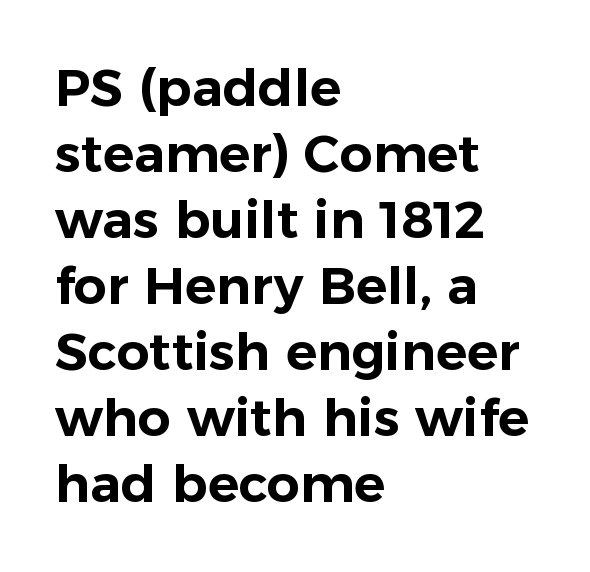
{"serif": "no", "italic": "no", "width": "normal", "stroke_contrast": "low", "x_height": "medium", "monospaced": "no", "underline": "no", "align": "left", "line_spacing": "normal", "line_spacing_ratio": 1.27, "letter_spacing": "normal", "letter_spacing_em": 0.0, "glyph_px": 52}
